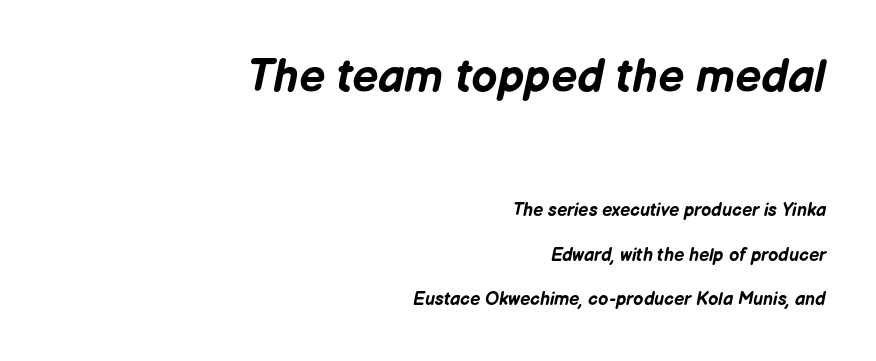
The image shows 46 px bold type, italic (leaning right); set right-aligned, loose line spacing (2.45x), normal letter spacing, not underlined; the first (top) block is 2.56x larger; low stroke contrast and a medium x-height.
